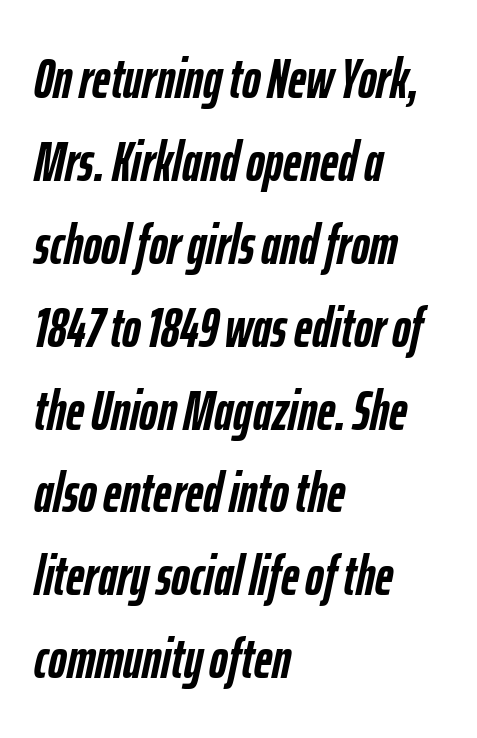
The image shows 56 px semibold, condensed type, italic (leaning right); set left-aligned, normal line spacing (1.48x), normal letter spacing, not underlined; low stroke contrast and a medium x-height.
